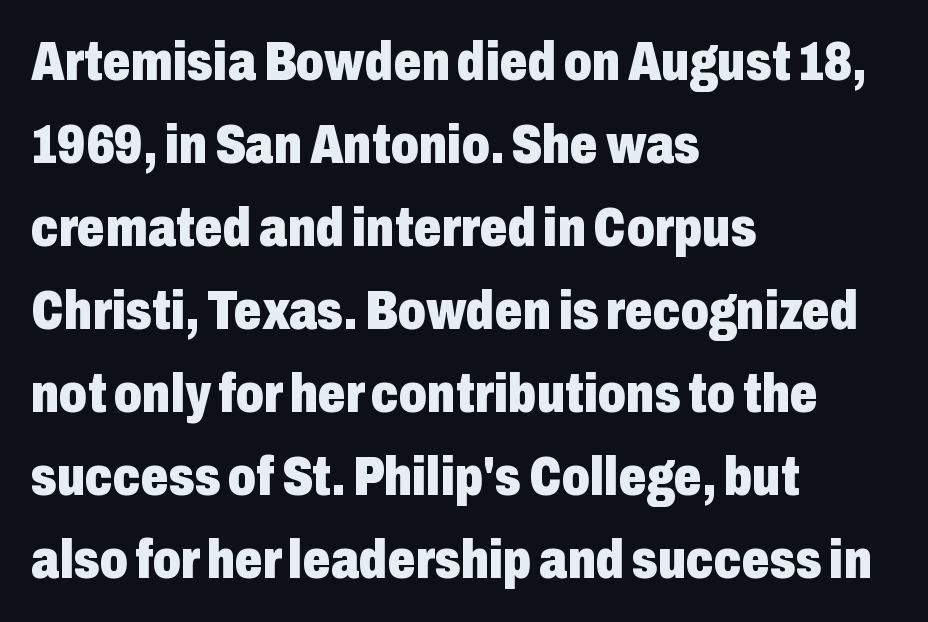
The image shows 55 px heavy, condensed sans-serif type, upright; set left-aligned, normal line spacing (1.51x), normal letter spacing, not underlined; low stroke contrast and a medium x-height.
